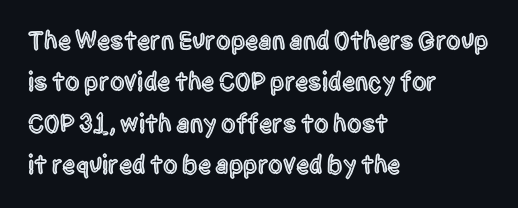
The image shows 26 px text type, upright; set left-aligned, normal line spacing (1.59x), normal letter spacing, not underlined.
